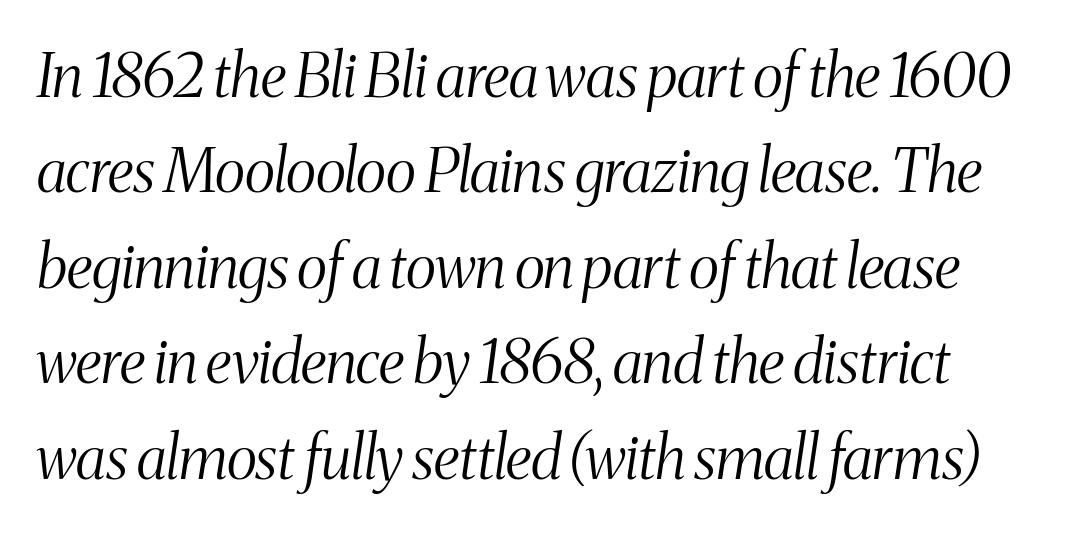
{"serif": "yes", "italic": "yes", "lean": "right", "slant_degrees": 8, "bold": "no", "weight": "light", "width": "condensed", "stroke_contrast": "medium", "x_height": "medium", "monospaced": "no", "underline": "no", "line_spacing": "normal", "line_spacing_ratio": 1.59, "letter_spacing": "normal", "letter_spacing_em": 0.0, "glyph_px": 60}
